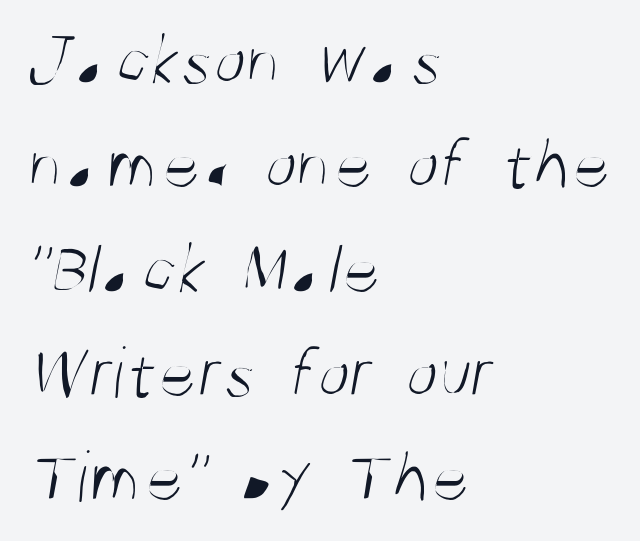
The image shows 74 px light, condensed sans-serif type; set left-aligned, normal line spacing (1.41x), normal letter spacing, not underlined; medium stroke contrast and a large x-height.
